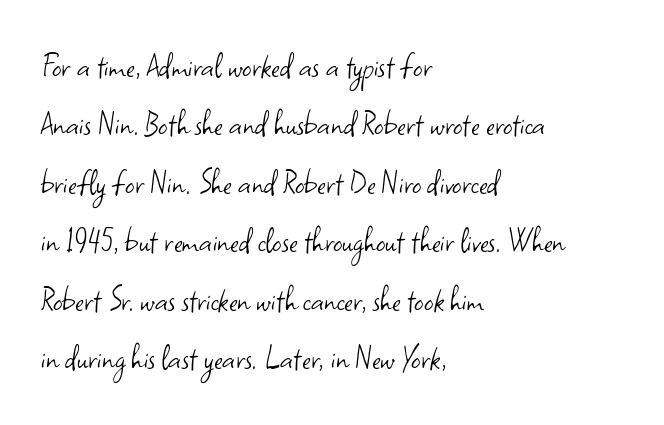
The image shows 37 px light sans-serif type; set left-aligned, normal line spacing (1.58x), normal letter spacing, not underlined; low stroke contrast and a small x-height.
